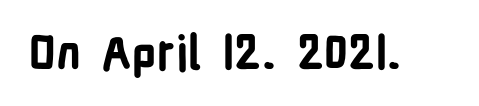
The image shows 47 px bold, condensed sans-serif type, upright; set normal letter spacing, not underlined; low stroke contrast and a medium x-height.
